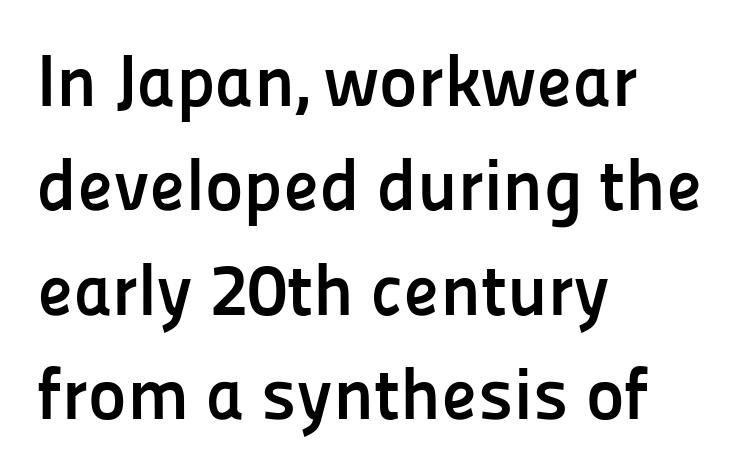
Q: Is the text bold? A: Yes.
Q: Is the text italic (slanted)? A: No, it is upright.
Q: Is the typeface a serif or a sans-serif typeface? A: Sans-serif.
Q: Is the text underlined? A: No.
Q: How is the paragraph aligned? A: Left-aligned.
Q: Is the spacing between letters normal or unusually wide? A: Normal.
Q: Is the spacing between lines tight, normal or loose? A: Normal.
Q: Width (condensed, normal, or wide)? A: Normal.
Q: Stroke contrast? A: Low.
Q: x-height? A: Medium.
Q: Monospaced? A: No.
